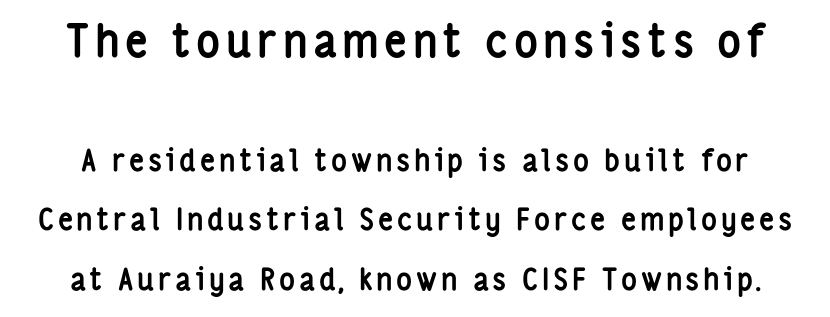
{"serif": "no", "italic": "no", "bold": "yes", "weight": "semibold", "width": "condensed", "stroke_contrast": "low", "x_height": "medium", "monospaced": "no", "underline": "no", "line_spacing": "loose", "line_spacing_ratio": 1.99, "larger_block": "first", "size_ratio": 1.5, "glyph_px": 45}
